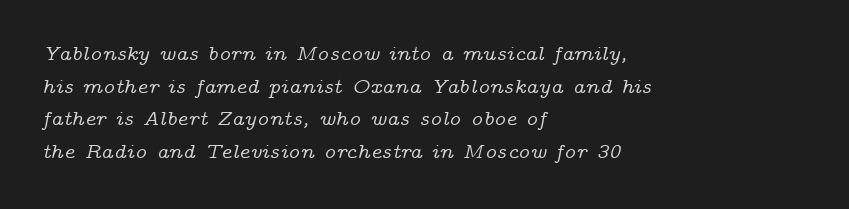
{"italic": "yes", "lean": "right", "slant_degrees": 14, "underline": "no", "align": "left", "line_spacing": "normal", "line_spacing_ratio": 1.55, "letter_spacing": "normal", "letter_spacing_em": 0.0, "glyph_px": 21}
